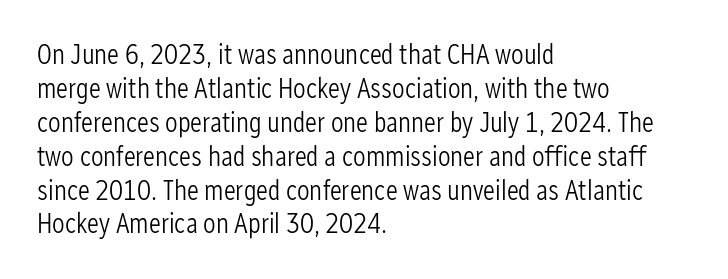
Q: Is the text bold? A: No.
Q: Is the text italic (slanted)? A: No, it is upright.
Q: Is the typeface a serif or a sans-serif typeface? A: Sans-serif.
Q: Is the text underlined? A: No.
Q: How is the paragraph aligned? A: Left-aligned.
Q: Is the spacing between letters normal or unusually wide? A: Normal.
Q: Width (condensed, normal, or wide)? A: Condensed.
Q: Stroke contrast? A: Low.
Q: x-height? A: Medium.
Q: Monospaced? A: No.
